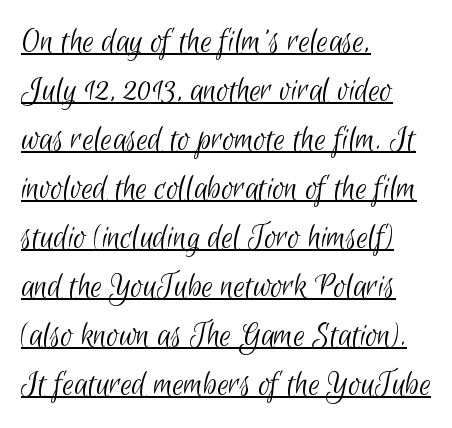
A normal amount of white space separates one row of letters from the next. One-word summary of the alignment: left. Words appear dense and cohesive because spacing is normal. Has an underline been added? It has. Proportional: the letters do not fall into vertical columns.
